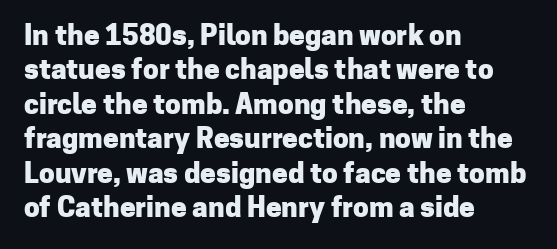
The image shows 28 px heavy sans-serif type, upright; set left-aligned, line spacing 1.23x, normal letter spacing, not underlined; low stroke contrast and a medium x-height.
